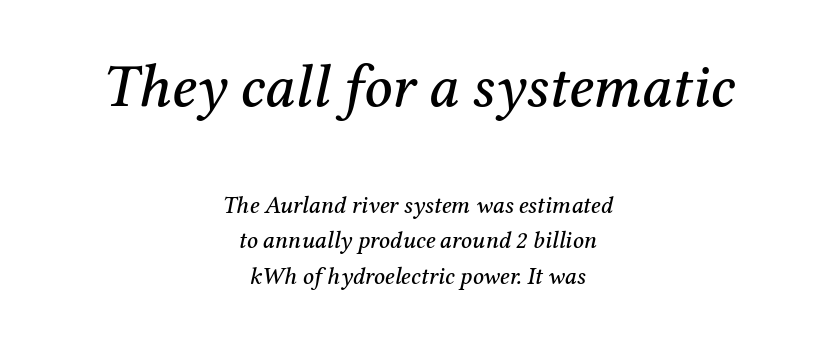
Q: Is the text italic (slanted)? A: Yes, it leans right by about 12 degrees.
Q: Is the typeface a serif or a sans-serif typeface? A: Serif.
Q: Is the text underlined? A: No.
Q: How is the paragraph aligned? A: Centered.
Q: Is the spacing between letters normal or unusually wide? A: Normal.
Q: Is the spacing between lines tight, normal or loose? A: Normal.
Q: Which block of text is set in a larger size, the first (top) or the second (bottom)? A: The first (top) one.
Q: Width (condensed, normal, or wide)? A: Normal.
Q: Stroke contrast? A: Medium.
Q: x-height? A: Medium.
Q: Monospaced? A: No.
